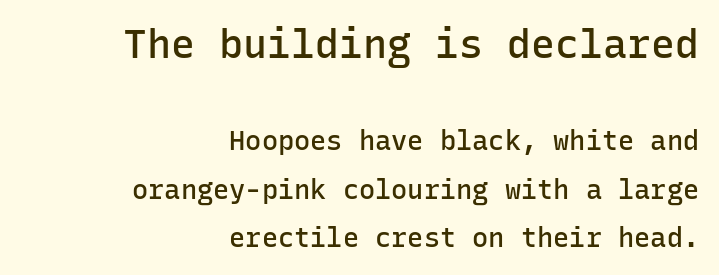
If you drew a ruler down the right edge, every line would touch it. Spacing verdict: monospaced, one width for all characters. Examine the stroke ends and you'll find no serifs. No extra tracking has been applied to these lines. A fair bit of extra ink — the face is semibold, not bold. Tall strokes in this sample are plumb rather than angled.
